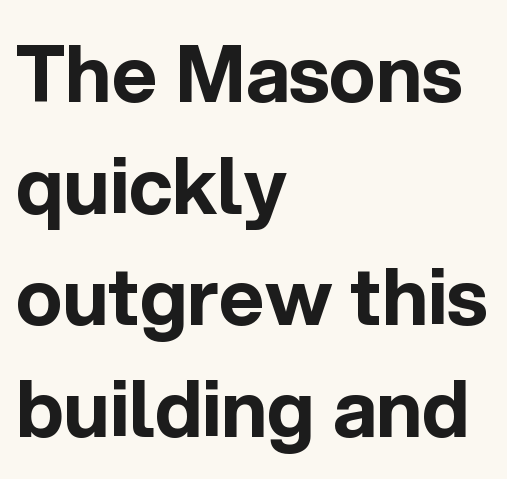
Q: Is the text bold? A: Yes.
Q: Is the text italic (slanted)? A: No, it is upright.
Q: Is the typeface a serif or a sans-serif typeface? A: Sans-serif.
Q: Is the text underlined? A: No.
Q: How is the paragraph aligned? A: Left-aligned.
Q: Is the spacing between letters normal or unusually wide? A: Normal.
Q: Is the spacing between lines tight, normal or loose? A: Normal.
Q: Width (condensed, normal, or wide)? A: Normal.
Q: x-height? A: Medium.
Q: Monospaced? A: No.
